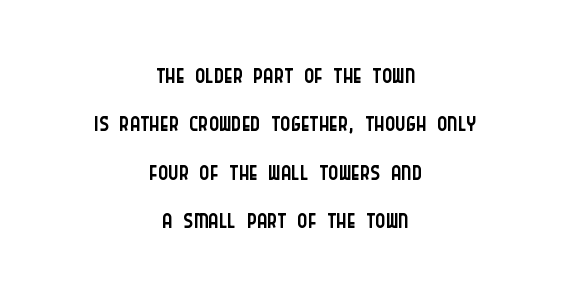
{"serif": "no", "italic": "no", "bold": "no", "weight": "light", "width": "condensed", "stroke_contrast": "low", "x_height": "large", "monospaced": "no", "underline": "no", "align": "center", "line_spacing_ratio": 1.24, "letter_spacing": "normal", "letter_spacing_em": 0.0, "glyph_px": 39}
